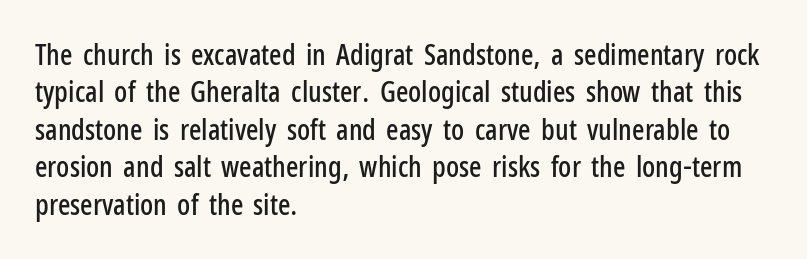
{"serif": "no", "italic": "no", "width": "condensed", "stroke_contrast": "low", "x_height": "medium", "monospaced": "no", "underline": "no", "align": "left", "line_spacing": "normal", "line_spacing_ratio": 1.29, "letter_spacing": "normal", "letter_spacing_em": 0.0, "glyph_px": 29}
